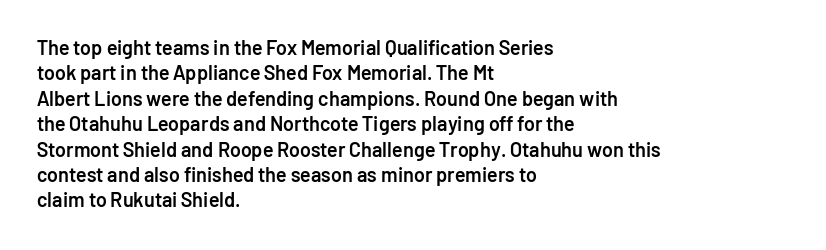
The image shows 20 px text type, upright; set left-aligned, normal line spacing (1.27x), normal letter spacing, not underlined.
